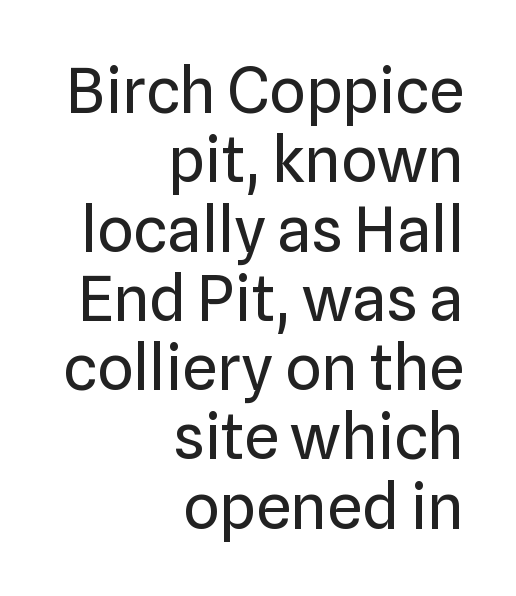
Q: Is the text bold? A: No.
Q: Is the text italic (slanted)? A: No, it is upright.
Q: Is the typeface a serif or a sans-serif typeface? A: Sans-serif.
Q: Is the text underlined? A: No.
Q: How is the paragraph aligned? A: Right-aligned.
Q: Is the spacing between letters normal or unusually wide? A: Normal.
Q: Is the spacing between lines tight, normal or loose? A: Tight.
Q: Width (condensed, normal, or wide)? A: Normal.
Q: Stroke contrast? A: Low.
Q: x-height? A: Medium.
Q: Monospaced? A: No.
